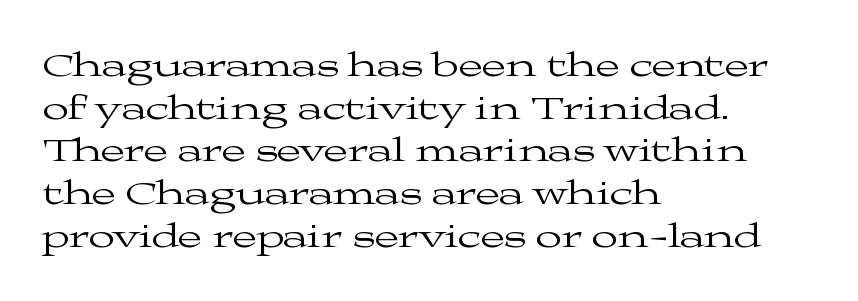
Q: Is the text bold? A: No.
Q: Is the text italic (slanted)? A: No, it is upright.
Q: Is the typeface a serif or a sans-serif typeface? A: Serif.
Q: Is the text underlined? A: No.
Q: How is the paragraph aligned? A: Left-aligned.
Q: Is the spacing between letters normal or unusually wide? A: Normal.
Q: Width (condensed, normal, or wide)? A: Wide.
Q: Stroke contrast? A: Medium.
Q: x-height? A: Medium.
Q: Monospaced? A: No.
